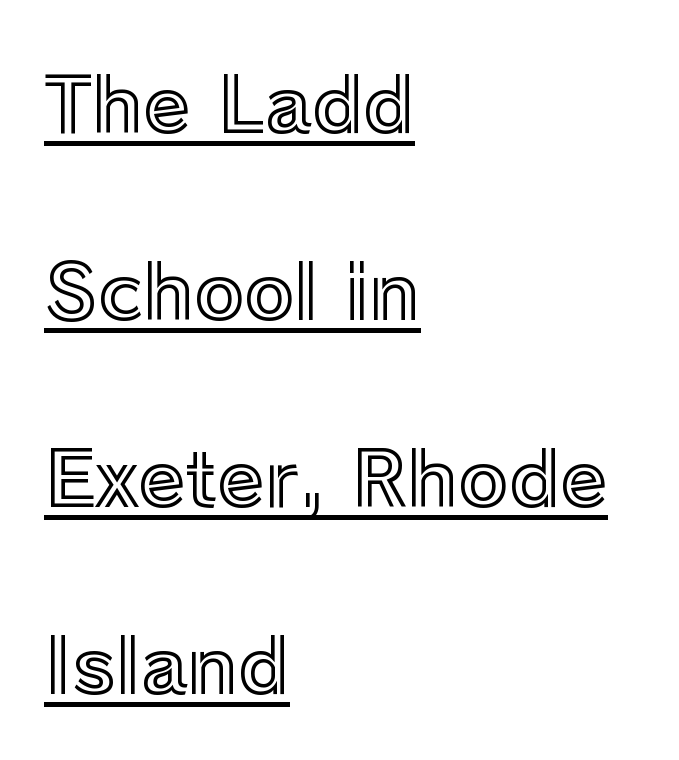
The gaps between neighbouring characters are ordinary and unremarkable. Line spacing here is loose. Notice how the passage keeps a crisp vertical edge on the left only. If you drew a line through each stem, it would be perfectly vertical.
